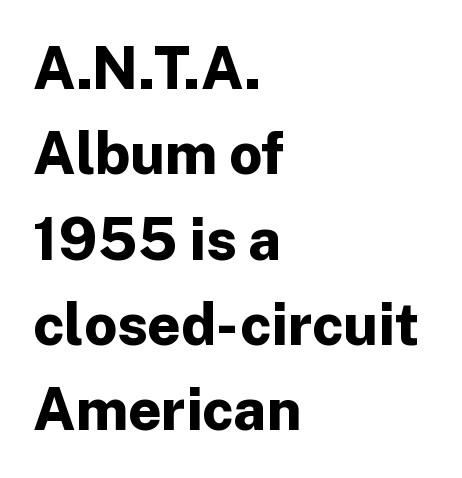
Q: Is the text bold? A: Yes.
Q: Is the text italic (slanted)? A: No, it is upright.
Q: Is the typeface a serif or a sans-serif typeface? A: Sans-serif.
Q: Is the text underlined? A: No.
Q: How is the paragraph aligned? A: Left-aligned.
Q: Is the spacing between letters normal or unusually wide? A: Normal.
Q: Is the spacing between lines tight, normal or loose? A: Normal.
Q: Width (condensed, normal, or wide)? A: Normal.
Q: Stroke contrast? A: Low.
Q: x-height? A: Medium.
Q: Monospaced? A: No.
